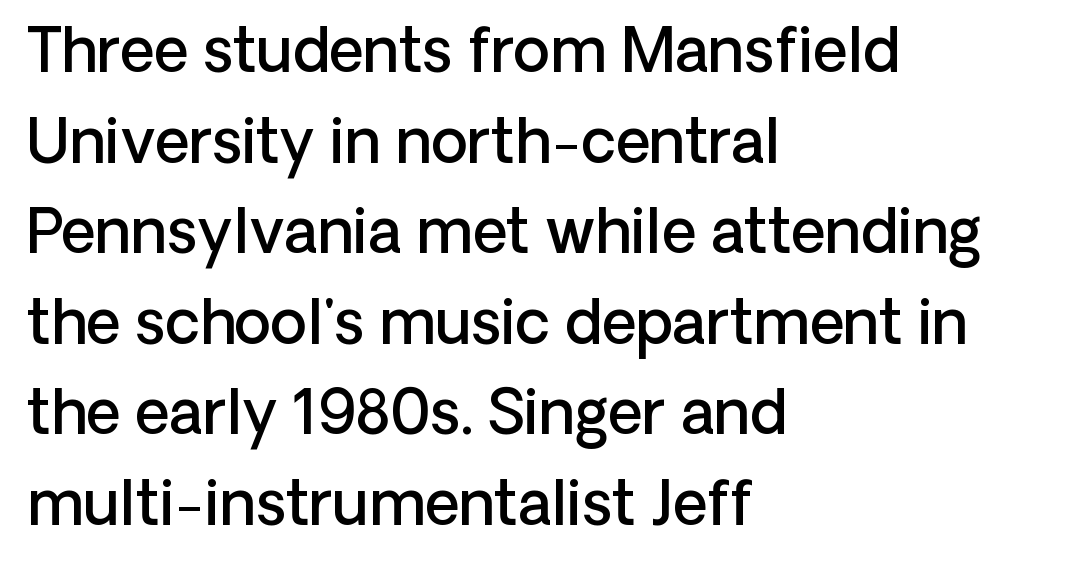
{"serif": "no", "italic": "no", "bold": "semi", "weight": "semibold", "width": "normal", "stroke_contrast": "low", "x_height": "medium", "monospaced": "no", "underline": "no", "align": "left", "line_spacing": "normal", "line_spacing_ratio": 1.51, "letter_spacing": "normal", "letter_spacing_em": 0.0, "glyph_px": 60}
